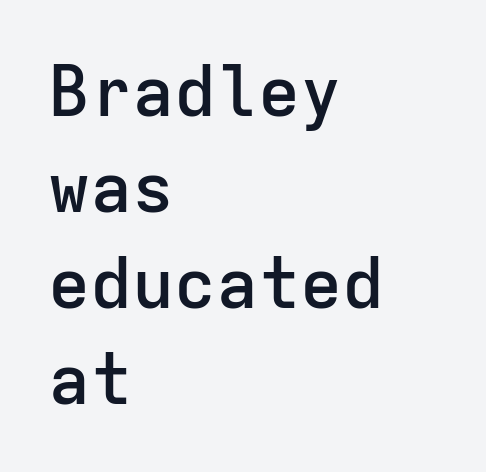
{"serif": "no", "italic": "no", "bold": "semi", "weight": "semibold", "width": "normal", "stroke_contrast": "low", "x_height": "medium", "monospaced": "yes", "underline": "no", "align": "left", "line_spacing": "normal", "line_spacing_ratio": 1.37, "letter_spacing": "normal", "letter_spacing_em": 0.0, "glyph_px": 70}
